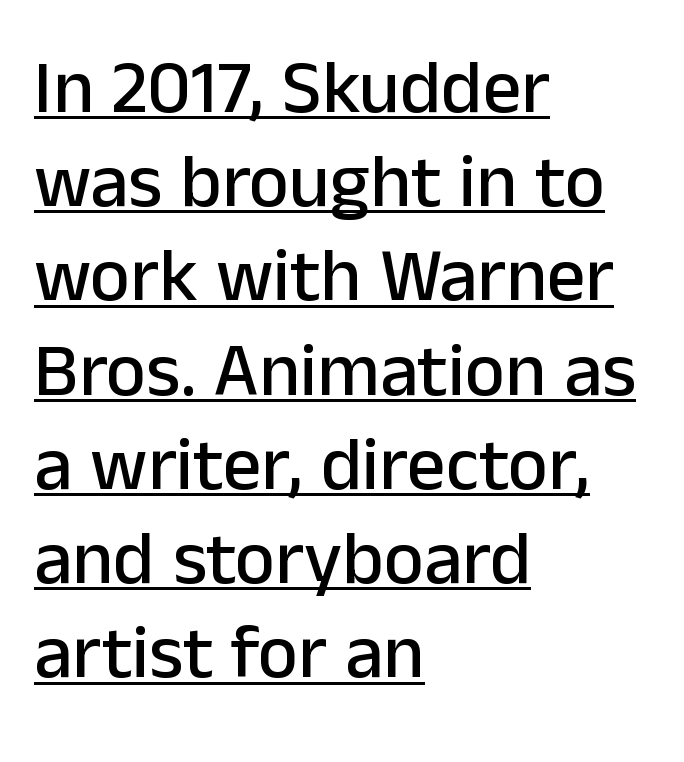
The type family on display is of the sans-serif kind. Notice how a bar underscores the lettering throughout. These lines are rendered in a variable-pitch font. Each word holds together tightly as a unit, with standard inter-letter gaps.
